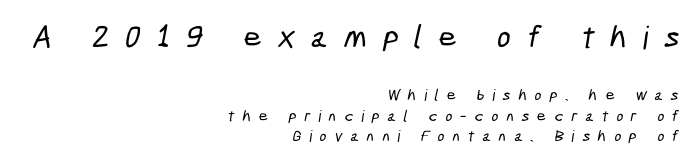
The image shows 32 px condensed sans-serif type; set right-aligned, normal line spacing (1.27x), unusually wide letter spacing (+0.5 em), not underlined; the first (top) block is 2.0x larger; low stroke contrast and a medium x-height.
